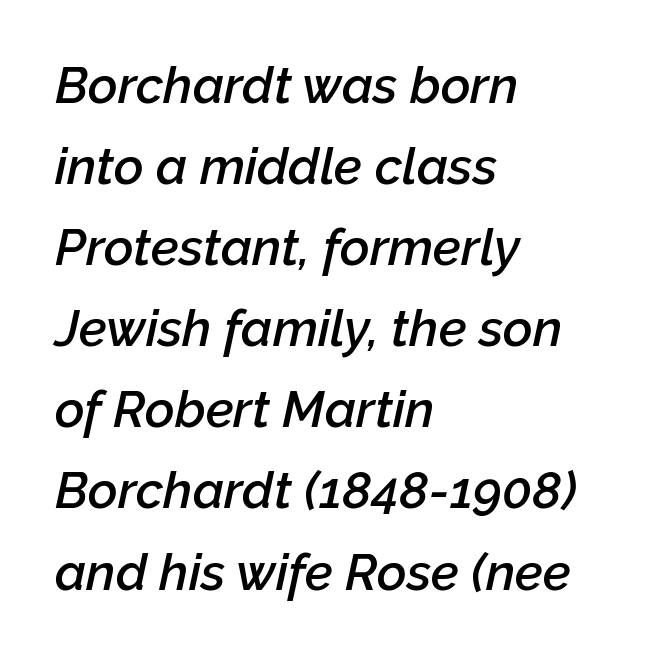
{"italic": "yes", "lean": "right", "slant_degrees": 12, "bold": "semi", "weight": "semibold", "width": "normal", "stroke_contrast": "low", "x_height": "medium", "monospaced": "no", "underline": "no", "align": "left", "line_spacing": "normal", "line_spacing_ratio": 1.59, "letter_spacing": "normal", "letter_spacing_em": 0.0, "glyph_px": 51}
